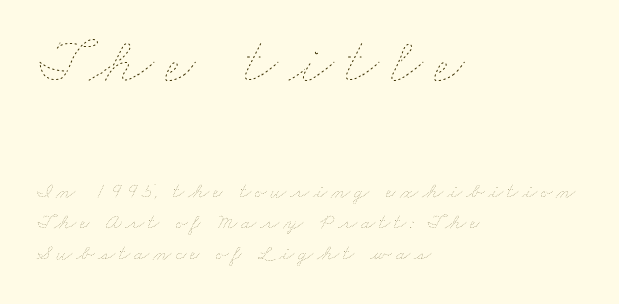
The image shows 66 px thin, wide type; set left-aligned, normal line spacing (1.4x), not underlined; the first (top) block is 3.0x larger; low stroke contrast and a small x-height.
